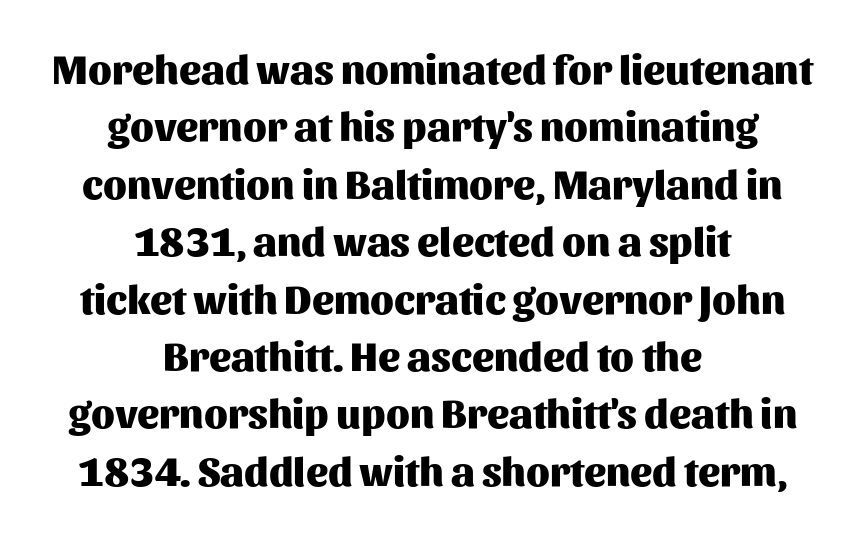
Bare-footed words on every line. Evenly set lines give the paragraph a standard silhouette. The font's upright variant was chosen for this text. Spacing verdict: proportional, widths tailored to each character. Chunky letters — that's bold for sure. Does the type have serifs? No, each stem ends abruptly.
